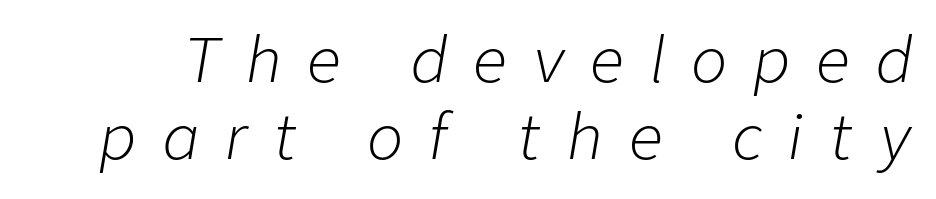
Q: Is the text bold? A: No.
Q: Is the text italic (slanted)? A: Yes, it leans right by about 9 degrees.
Q: Is the text underlined? A: No.
Q: Is the spacing between letters normal or unusually wide? A: Unusually wide.
Q: Is the spacing between lines tight, normal or loose? A: Normal.
Q: Width (condensed, normal, or wide)? A: Normal.
Q: Stroke contrast? A: Low.
Q: x-height? A: Medium.
Q: Monospaced? A: No.
